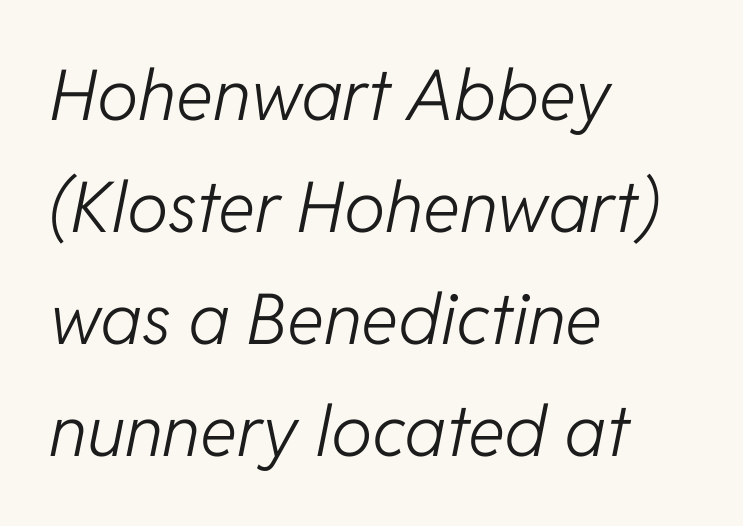
{"italic": "yes", "lean": "right", "slant_degrees": 11, "bold": "no", "weight": "light", "width": "normal", "stroke_contrast": "low", "x_height": "medium", "monospaced": "no", "underline": "no", "align": "left", "line_spacing": "normal", "line_spacing_ratio": 1.6, "letter_spacing": "normal", "letter_spacing_em": 0.0, "glyph_px": 70}
